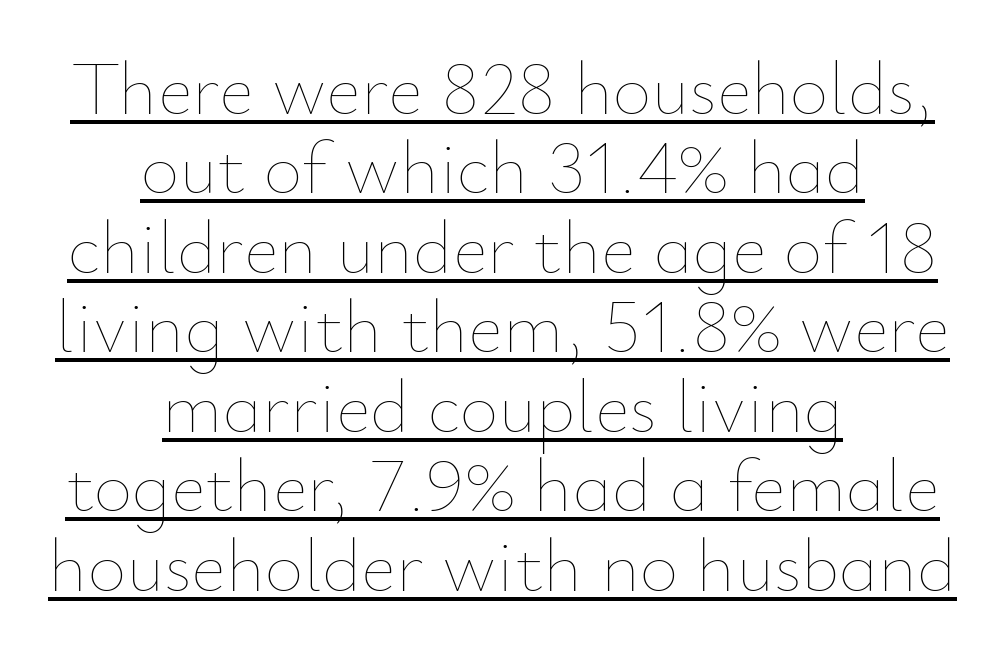
Q: Is the text bold? A: No.
Q: Is the text italic (slanted)? A: No, it is upright.
Q: Is the text underlined? A: Yes.
Q: How is the paragraph aligned? A: Centered.
Q: Is the spacing between letters normal or unusually wide? A: Normal.
Q: Is the spacing between lines tight, normal or loose? A: Tight.
Q: Width (condensed, normal, or wide)? A: Normal.
Q: Stroke contrast? A: Low.
Q: x-height? A: Small.
Q: Monospaced? A: No.
